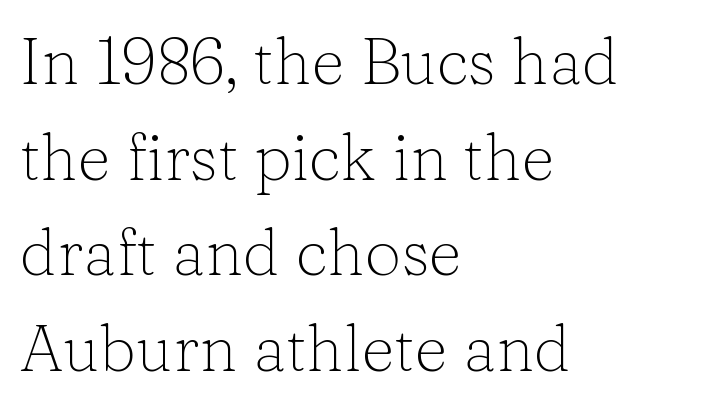
Rendered with straight, roman letterforms. Standard letterfit; no display-style spreading of the glyphs. Each row of text sits above clean, open space. Unlike a clean sans, this face finishes its strokes with serifs.
